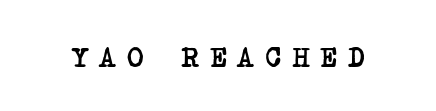
Q: Is the text bold? A: Yes.
Q: Is the typeface a serif or a sans-serif typeface? A: Serif.
Q: Is the text underlined? A: No.
Q: Is the spacing between letters normal or unusually wide? A: Unusually wide.
Q: Width (condensed, normal, or wide)? A: Condensed.
Q: Stroke contrast? A: Low.
Q: x-height? A: Large.
